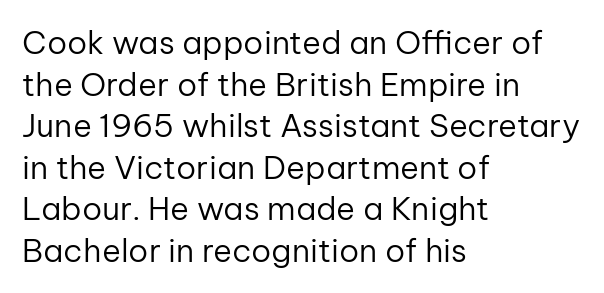
{"serif": "no", "italic": "no", "bold": "no", "weight": "regular", "width": "normal", "stroke_contrast": "low", "x_height": "medium", "monospaced": "no", "underline": "no", "align": "left", "line_spacing": "normal", "line_spacing_ratio": 1.3, "letter_spacing": "normal", "letter_spacing_em": 0.0, "glyph_px": 32}
